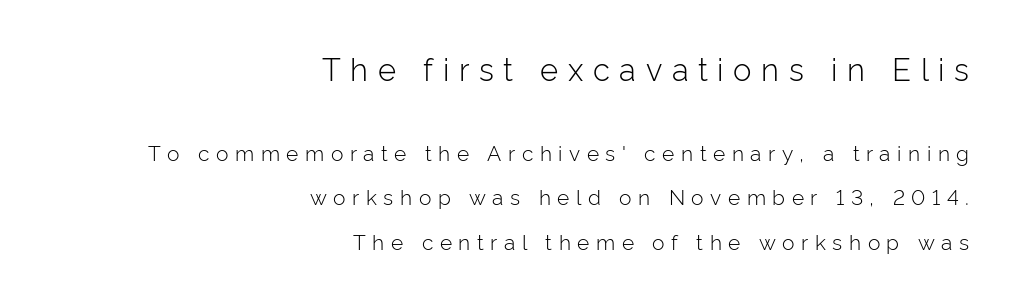
The image shows 31 px light sans-serif type, upright; set right-aligned, loose line spacing (2.12x), unusually wide letter spacing (+0.31 em), not underlined; the first (top) block is 1.48x larger; low stroke contrast and a medium x-height.
